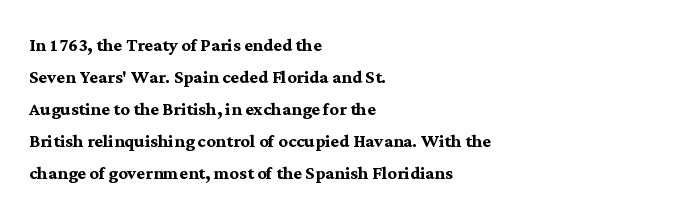
{"italic": "no", "bold": "yes", "underline": "no", "align": "left", "line_spacing": "normal", "line_spacing_ratio": 1.39, "letter_spacing": "normal", "letter_spacing_em": 0.0, "glyph_px": 23}
